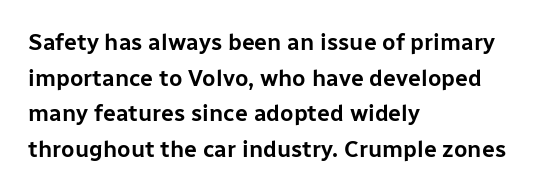
The image shows 23 px text type, upright; set left-aligned, normal line spacing (1.55x), normal letter spacing, not underlined.
